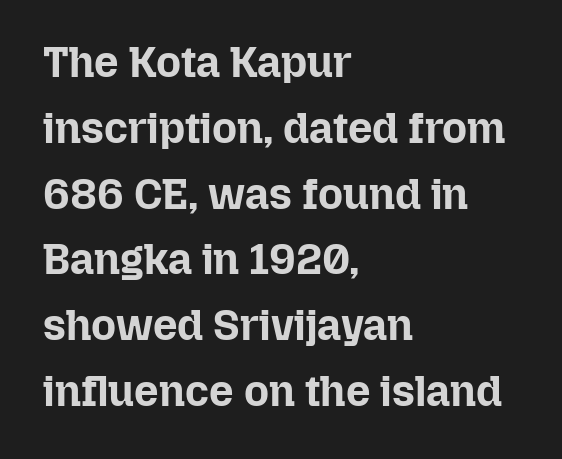
The image shows 43 px bold type, upright; set left-aligned, normal line spacing (1.53x), normal letter spacing, not underlined; low stroke contrast and a medium x-height.
